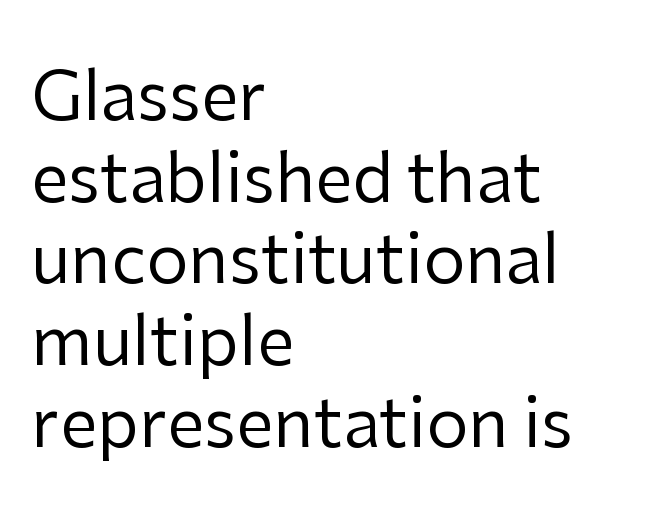
The setting favours the left margin, as ordinary paragraphs usually do. Ink coverage per letter is moderate at most. The type is set solid horizontally, with unmodified tracking. Character widths vary here, with narrow letters taking less room than wide ones. This sample uses an upright cut, with every glyph sitting square on the baseline. Decoration check: the copy has no underline.
